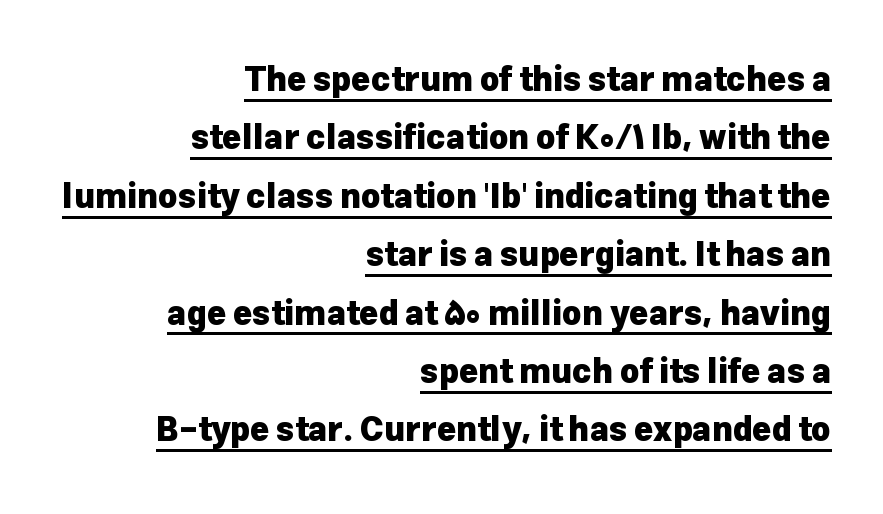
The image shows 33 px heavy sans-serif type, upright; set right-aligned, line spacing 1.77x, normal letter spacing, underlined; low stroke contrast and a medium x-height.
